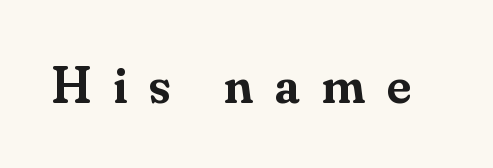
Q: Is the text bold? A: Semi-bold.
Q: Is the text italic (slanted)? A: No, it is upright.
Q: Is the typeface a serif or a sans-serif typeface? A: Serif.
Q: Is the text underlined? A: No.
Q: Is the spacing between letters normal or unusually wide? A: Unusually wide.
Q: Width (condensed, normal, or wide)? A: Normal.
Q: Stroke contrast? A: Medium.
Q: x-height? A: Small.
Q: Monospaced? A: No.
